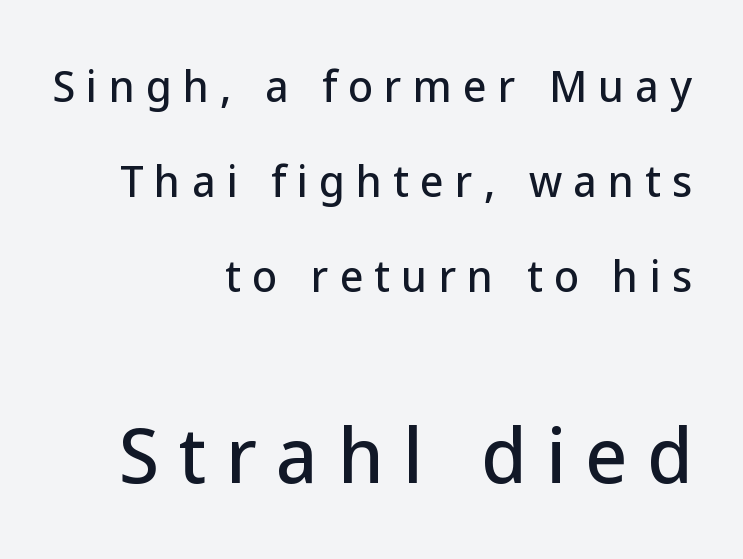
Q: Is the text italic (slanted)? A: No, it is upright.
Q: Is the typeface a serif or a sans-serif typeface? A: Sans-serif.
Q: Is the text underlined? A: No.
Q: How is the paragraph aligned? A: Right-aligned.
Q: Is the spacing between letters normal or unusually wide? A: Unusually wide.
Q: Is the spacing between lines tight, normal or loose? A: Loose.
Q: Which block of text is set in a larger size, the first (top) or the second (bottom)? A: The second (bottom) one.
Q: Width (condensed, normal, or wide)? A: Normal.
Q: Stroke contrast? A: Low.
Q: x-height? A: Medium.
Q: Monospaced? A: No.
